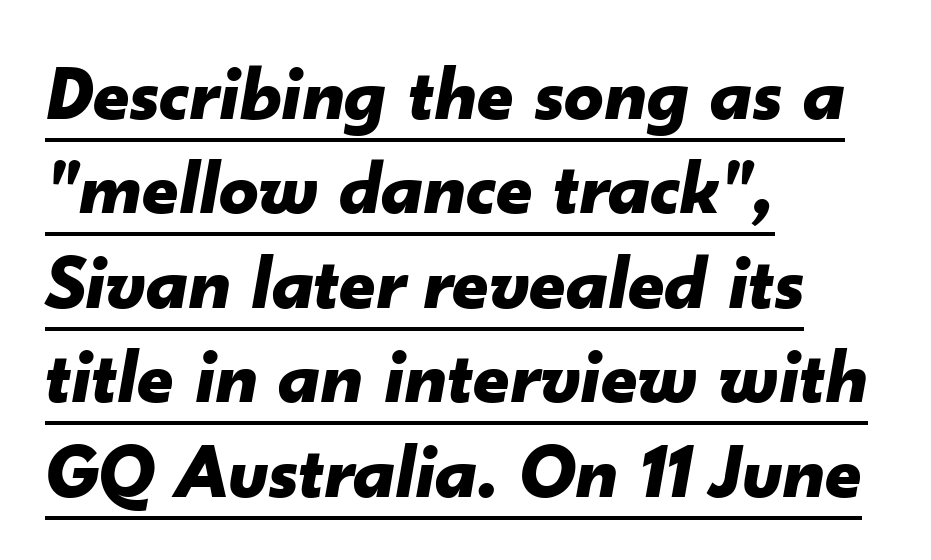
{"italic": "yes", "lean": "right", "slant_degrees": 10, "bold": "yes", "weight": "bold", "width": "normal", "stroke_contrast": "low", "x_height": "small", "monospaced": "no", "underline": "yes", "align": "left", "line_spacing_ratio": 1.21, "letter_spacing": "normal", "letter_spacing_em": 0.0, "glyph_px": 78}
